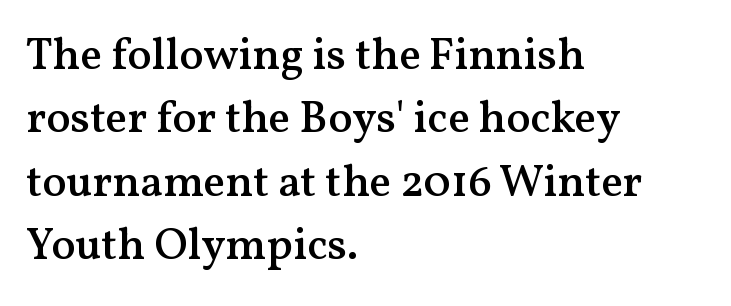
Q: Is the text bold? A: Semi-bold.
Q: Is the text italic (slanted)? A: No, it is upright.
Q: Is the typeface a serif or a sans-serif typeface? A: Serif.
Q: Is the text underlined? A: No.
Q: How is the paragraph aligned? A: Left-aligned.
Q: Is the spacing between letters normal or unusually wide? A: Normal.
Q: Is the spacing between lines tight, normal or loose? A: Normal.
Q: Width (condensed, normal, or wide)? A: Normal.
Q: Stroke contrast? A: Medium.
Q: x-height? A: Medium.
Q: Monospaced? A: No.
